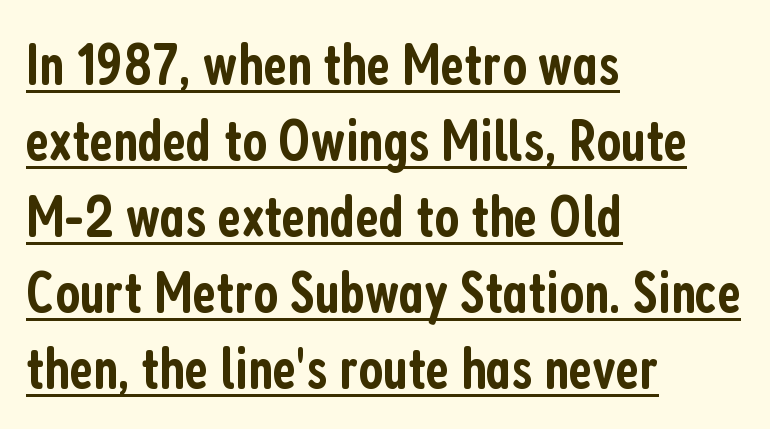
Varying glyph widths throughout — classic text-font behaviour. The font family rendered here belongs to the sans-serif group. The face used here is rendered with its standard letterfit. Do the letters lean? They stand straight. Is the type bold? Partly — it's a semibold, heavier than regular but not fully bold. The lines in this sample share a left origin and differ only in where they stop.
